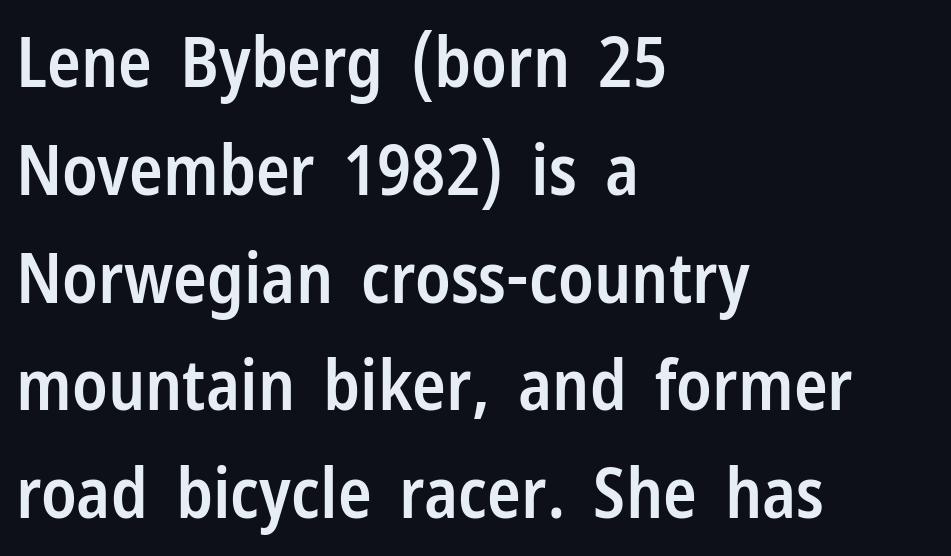
Nope, no serifs anywhere on these letters. Lines of text with bare space underneath. Semibold letterforms, between regular and bold. A typesetter would call this proportional, since set widths differ per character.
